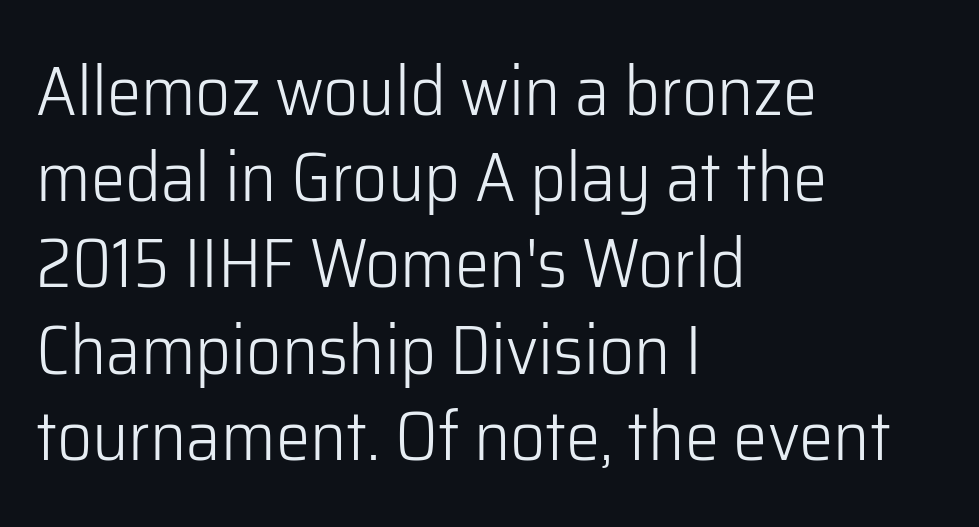
Q: Is the text bold? A: No.
Q: Is the text italic (slanted)? A: No, it is upright.
Q: Is the typeface a serif or a sans-serif typeface? A: Sans-serif.
Q: Is the text underlined? A: No.
Q: How is the paragraph aligned? A: Left-aligned.
Q: Is the spacing between letters normal or unusually wide? A: Normal.
Q: Is the spacing between lines tight, normal or loose? A: Normal.
Q: Width (condensed, normal, or wide)? A: Normal.
Q: Stroke contrast? A: Low.
Q: x-height? A: Medium.
Q: Monospaced? A: No.
